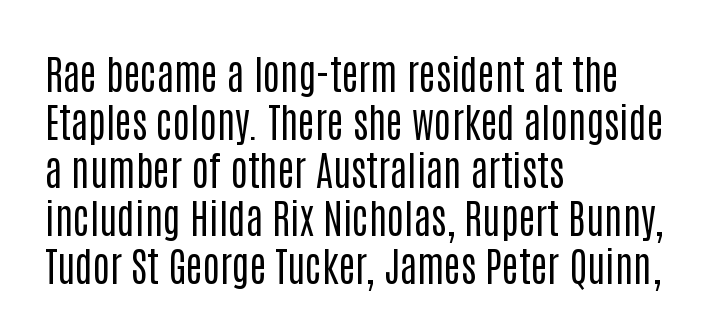
The image shows 40 px regular-weight, condensed sans-serif type, upright; set left-aligned, line spacing 1.2x, normal letter spacing, not underlined; low stroke contrast and a large x-height.
